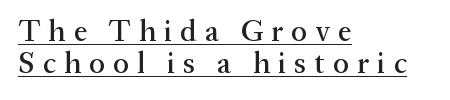
{"serif": "yes", "italic": "no", "width": "normal", "stroke_contrast": "medium", "x_height": "medium", "monospaced": "no", "underline": "yes", "align": "left", "line_spacing": "tight", "line_spacing_ratio": 1.07, "letter_spacing": "wide", "letter_spacing_em": 0.27, "glyph_px": 30}
